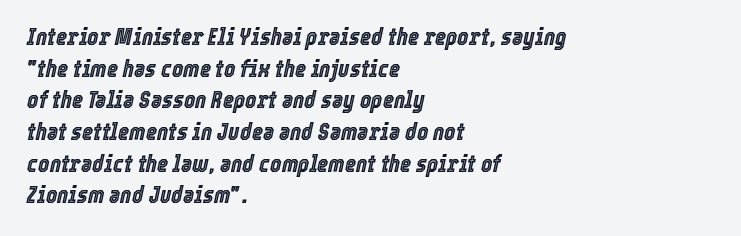
{"italic": "yes", "lean": "right", "slant_degrees": 12, "underline": "no", "align": "left", "line_spacing": "normal", "line_spacing_ratio": 1.32, "letter_spacing": "normal", "letter_spacing_em": 0.0, "glyph_px": 24}
